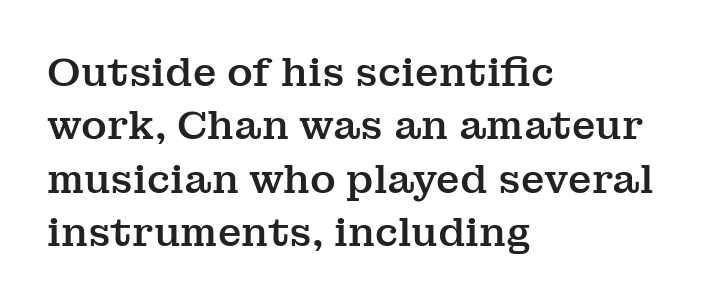
{"serif": "yes", "italic": "no", "width": "normal", "stroke_contrast": "medium", "x_height": "medium", "monospaced": "no", "underline": "no", "align": "left", "line_spacing": "normal", "line_spacing_ratio": 1.37, "letter_spacing": "normal", "letter_spacing_em": 0.0, "glyph_px": 39}
